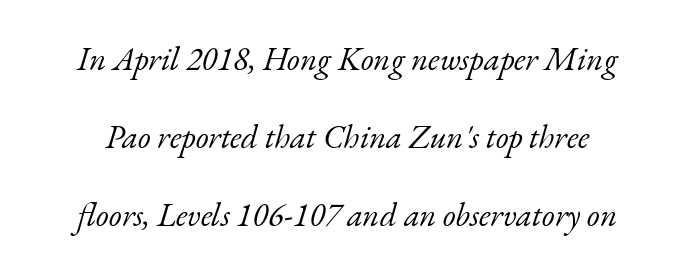
The image shows 33 px light serif type, italic (leaning right); set loose line spacing (2.37x), normal letter spacing, not underlined; low stroke contrast and a small x-height.
